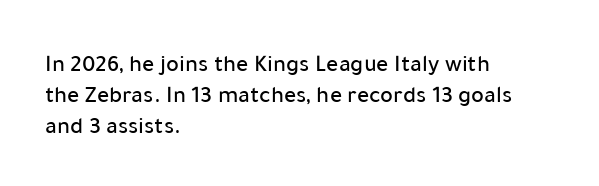
Q: Is the text italic (slanted)? A: No, it is upright.
Q: Is the text underlined? A: No.
Q: How is the paragraph aligned? A: Left-aligned.
Q: Is the spacing between letters normal or unusually wide? A: Normal.
Q: Is the spacing between lines tight, normal or loose? A: Normal.
